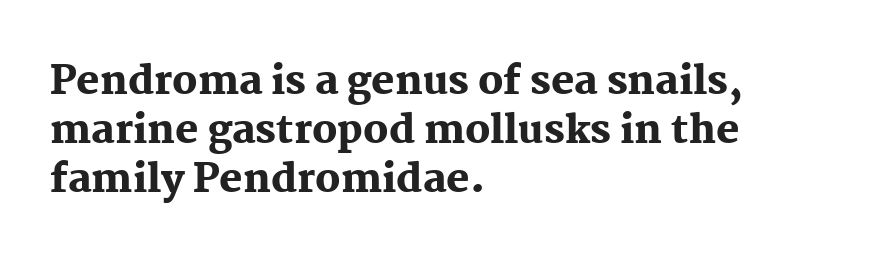
{"serif": "yes", "italic": "no", "bold": "yes", "weight": "heavy", "width": "normal", "stroke_contrast": "medium", "x_height": "medium", "monospaced": "no", "underline": "no", "align": "left", "line_spacing": "normal", "line_spacing_ratio": 1.26, "letter_spacing": "normal", "letter_spacing_em": 0.0, "glyph_px": 39}
